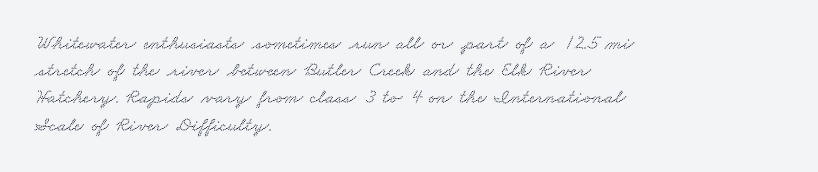
{"underline": "no", "align": "left", "line_spacing": "normal", "line_spacing_ratio": 1.36, "letter_spacing": "normal", "letter_spacing_em": 0.0, "glyph_px": 20}
